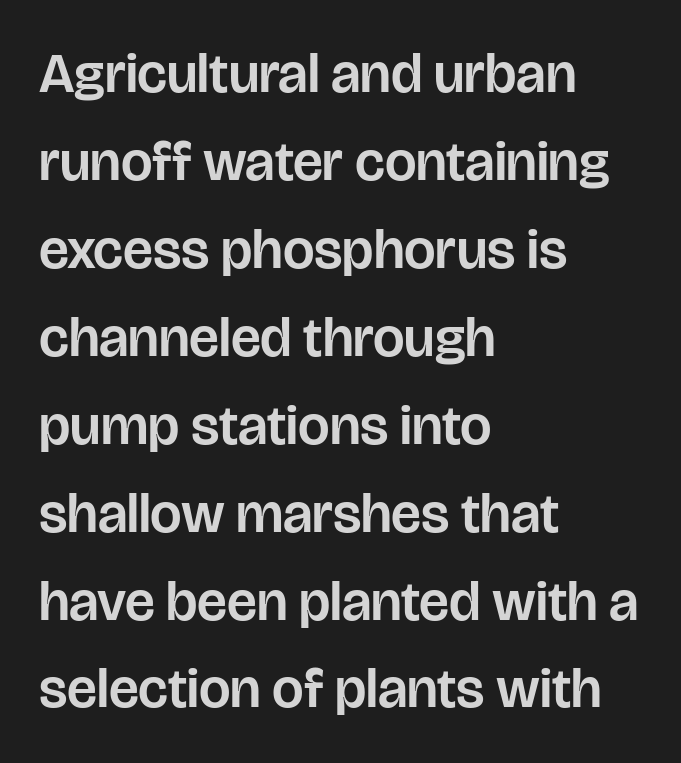
Q: Is the text italic (slanted)? A: No, it is upright.
Q: Is the typeface a serif or a sans-serif typeface? A: Sans-serif.
Q: Is the text underlined? A: No.
Q: How is the paragraph aligned? A: Left-aligned.
Q: Is the spacing between letters normal or unusually wide? A: Normal.
Q: Is the spacing between lines tight, normal or loose? A: Normal.
Q: Width (condensed, normal, or wide)? A: Normal.
Q: Stroke contrast? A: Low.
Q: x-height? A: Large.
Q: Monospaced? A: No.
